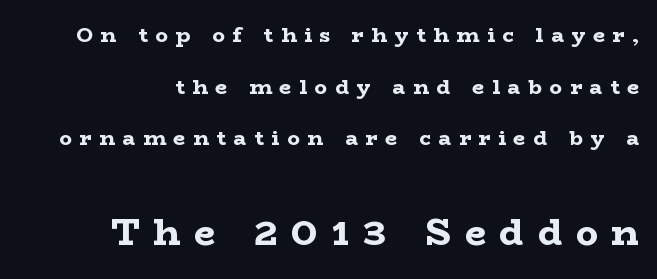
The image shows 37 px bold, wide serif type, upright; set loose line spacing (2.46x), unusually wide letter spacing (+0.37 em), not underlined; the second (bottom) block is 1.76x larger; low stroke contrast and a medium x-height.
